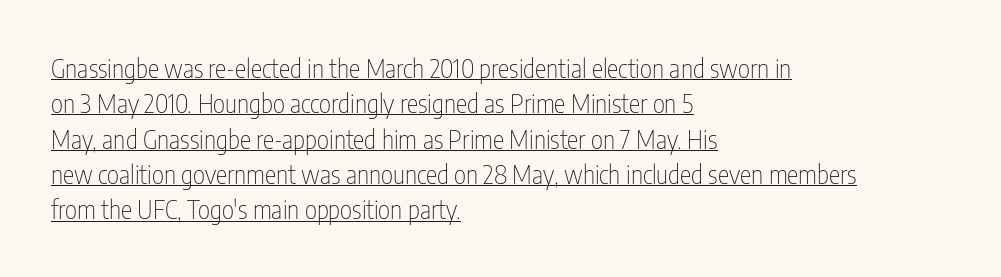
Q: Is the text bold? A: No.
Q: Is the text italic (slanted)? A: No, it is upright.
Q: Is the text underlined? A: Yes.
Q: How is the paragraph aligned? A: Left-aligned.
Q: Is the spacing between letters normal or unusually wide? A: Normal.
Q: Is the spacing between lines tight, normal or loose? A: Normal.
